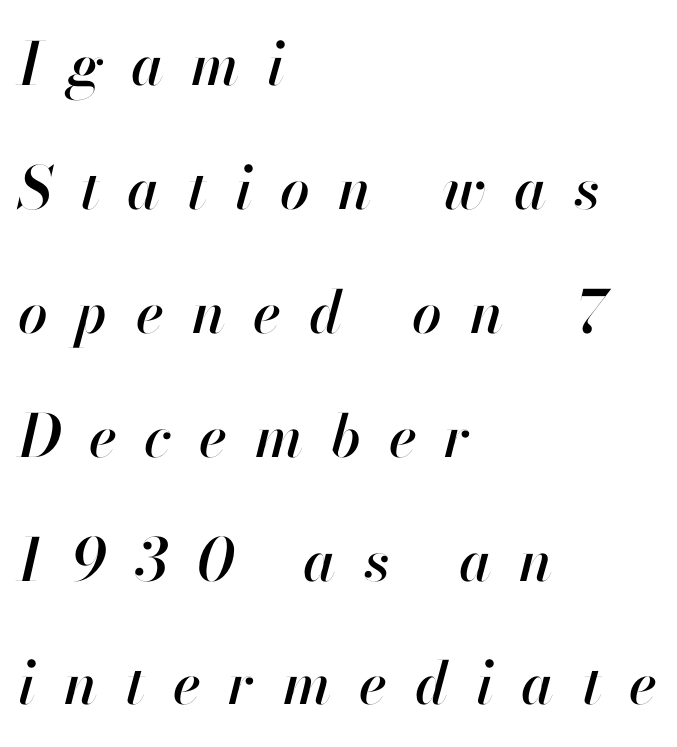
Bare-footed words on every line. Line beginnings align vertically; line endings do not. The specimen reads as italic at a glance. Note the varied advance widths — an 'i' is clearly narrower than an 'm'.
